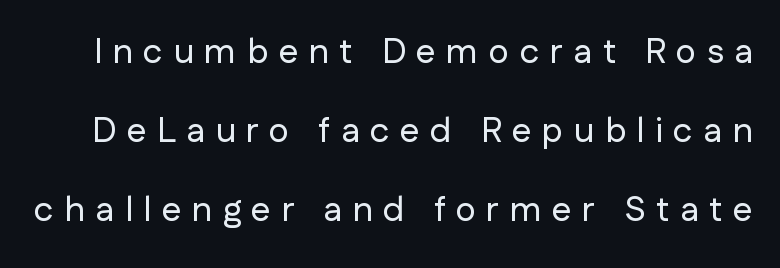
The font family rendered here belongs to the sans-serif group. Italic: no, the glyphs are upright roman. Does extra space separate the letters? Yes, quite a lot of it. The gap between lines stays unmarked.
